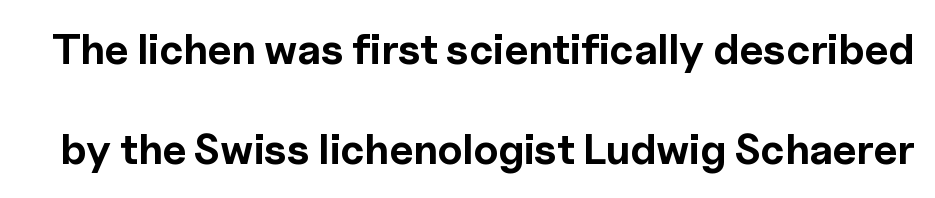
It's the straight-up-and-down kind of type. Is this a fixed-width face? No — the glyphs have proportional, varying widths. Observe the absence of serifs on each vertical stroke in this sample. Does the leading feel generous? Absolutely, it's lavish. Typesetter's note: full bold, strokes at maximum text heaviness.
